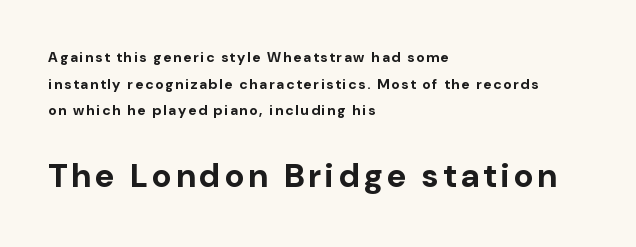
{"serif": "no", "italic": "no", "bold": "yes", "weight": "bold", "width": "normal", "stroke_contrast": "low", "x_height": "medium", "monospaced": "no", "underline": "no", "align": "left", "line_spacing": "loose", "line_spacing_ratio": 1.9, "larger_block": "second", "size_ratio": 2.36, "glyph_px": 33}
